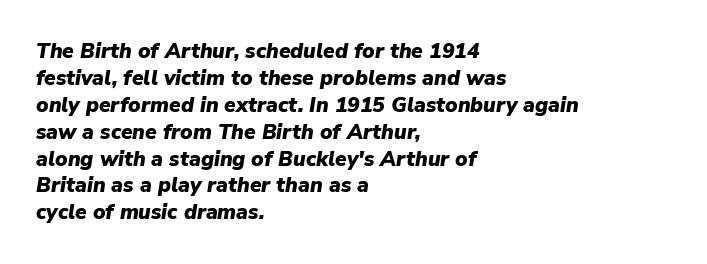
The image shows 21 px bold type, italic (leaning right); set left-aligned, normal line spacing (1.28x), normal letter spacing, not underlined.
